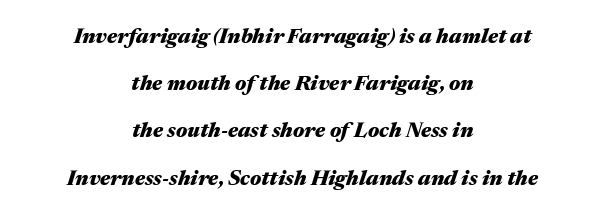
The image shows 21 px bold type, italic (leaning right); set centered, loose line spacing (2.25x), normal letter spacing, not underlined.
